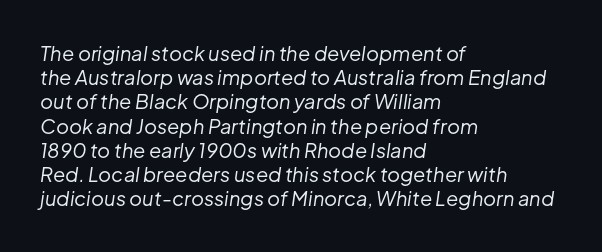
The specimen omits any rule beneath the text block's lines. No extra ink here — the face is not bold. If you drew a line through each stem, it would be angled. Horizontally, the lines are justified to the leading edge only. Inter-character spacing is left at the font's built-in metrics.
